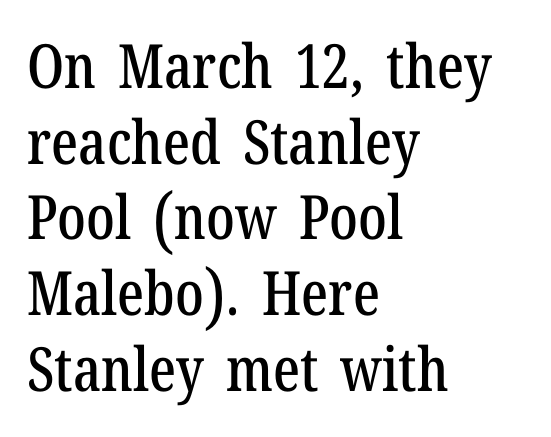
The ragged edge is on the right, which tells us the setting is flush left. The face used here is proportionally spaced, like ordinary book or web type. Vertical strokes here are truly vertical. Underline: absent.
